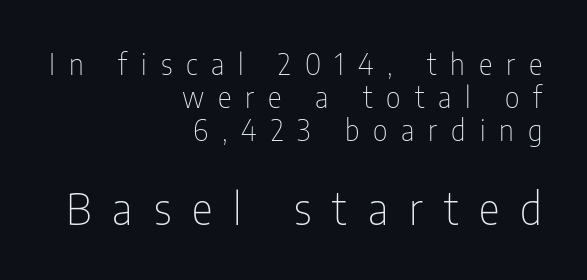
The image shows 44 px thin, condensed sans-serif type, upright; set right-aligned, tight line spacing (1.13x), unusually wide letter spacing (+0.48 em), not underlined; the second (bottom) block is 1.52x larger; low stroke contrast and a medium x-height.
